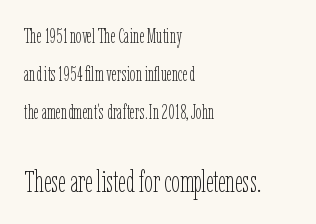
Q: Is the text bold? A: No.
Q: Is the text italic (slanted)? A: No, it is upright.
Q: Is the text underlined? A: No.
Q: How is the paragraph aligned? A: Left-aligned.
Q: Is the spacing between letters normal or unusually wide? A: Normal.
Q: Is the spacing between lines tight, normal or loose? A: Loose.
Q: Which block of text is set in a larger size, the first (top) or the second (bottom)? A: The second (bottom) one.
Q: Width (condensed, normal, or wide)? A: Condensed.
Q: Stroke contrast? A: Low.
Q: x-height? A: Medium.
Q: Monospaced? A: No.
